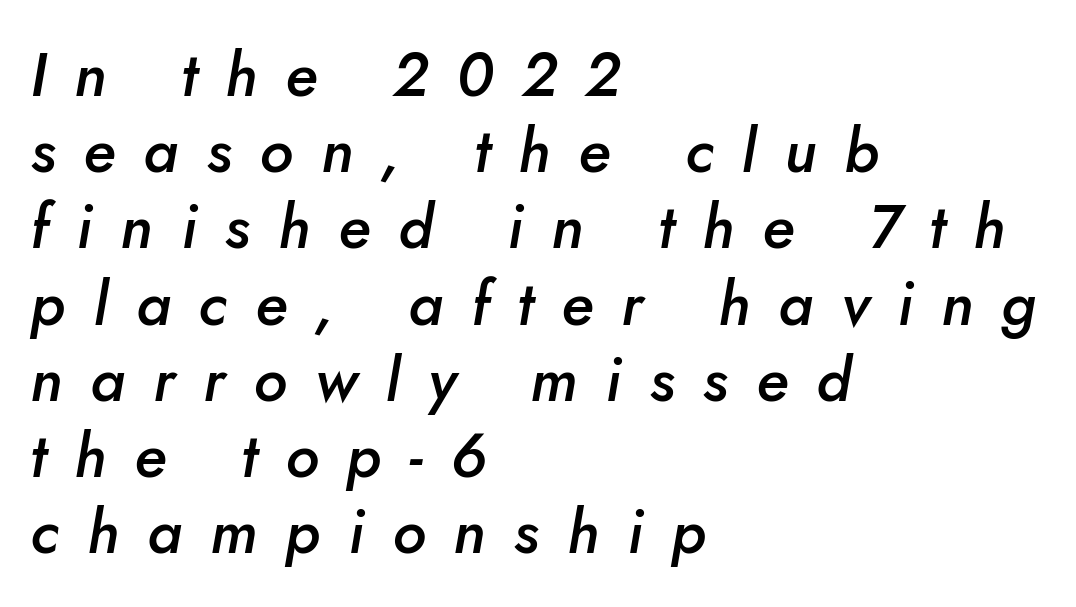
Q: Is the text bold? A: Semi-bold.
Q: Is the text italic (slanted)? A: Yes, it leans right by about 5 degrees.
Q: Is the text underlined? A: No.
Q: How is the paragraph aligned? A: Left-aligned.
Q: Is the spacing between letters normal or unusually wide? A: Unusually wide.
Q: Is the spacing between lines tight, normal or loose? A: Normal.
Q: Width (condensed, normal, or wide)? A: Normal.
Q: Stroke contrast? A: Low.
Q: x-height? A: Small.
Q: Monospaced? A: No.
